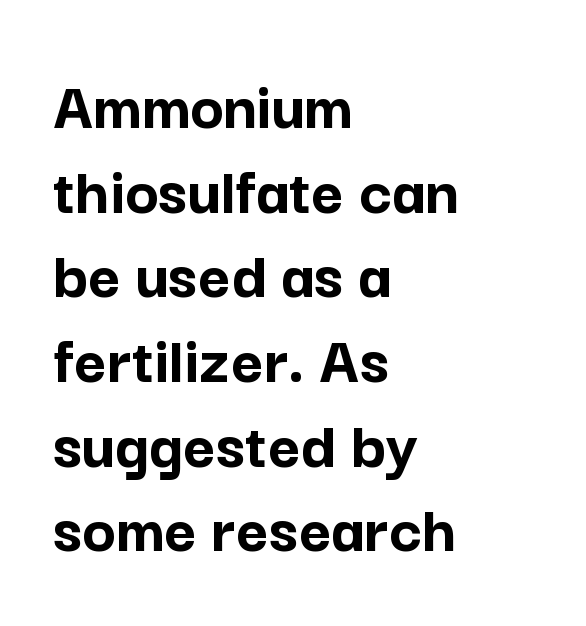
{"serif": "no", "italic": "no", "bold": "yes", "weight": "semibold", "width": "normal", "stroke_contrast": "low", "x_height": "medium", "monospaced": "no", "underline": "no", "align": "left", "line_spacing_ratio": 1.21, "letter_spacing": "normal", "letter_spacing_em": 0.0, "glyph_px": 70}
